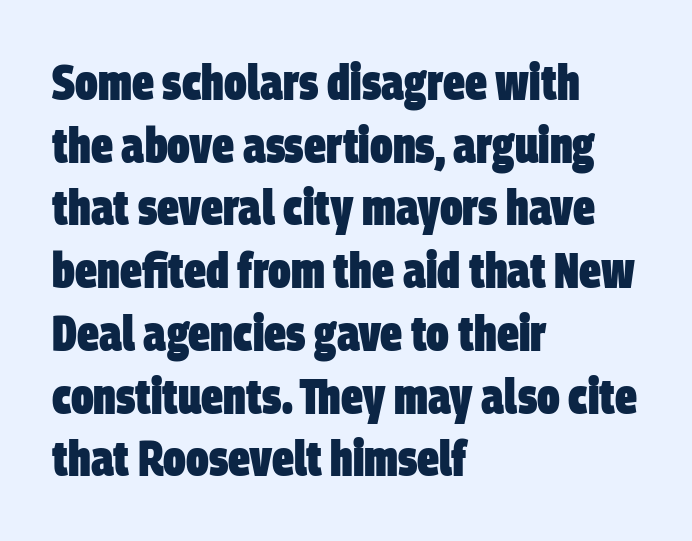
The image shows 49 px heavy, condensed sans-serif type; set left-aligned, normal line spacing (1.28x), normal letter spacing, not underlined; low stroke contrast and a large x-height.
